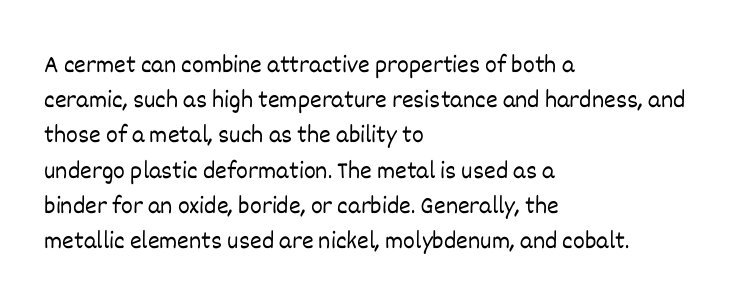
Weight: not bold — regular or lighter. Summary of vertical rhythm: regular, with standard interline spacing. Italic? Not at all — the glyphs are vertical. Words appear dense and cohesive because spacing is normal. Glance below the letters and you will spot only blank space.
